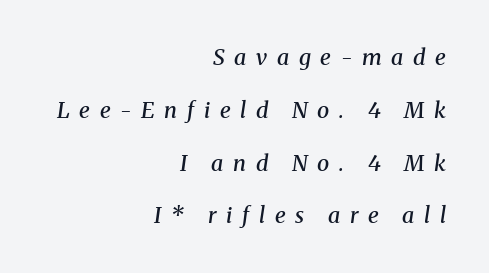
Q: Is the text bold? A: Semi-bold.
Q: Is the text italic (slanted)? A: Yes, it leans right by about 8 degrees.
Q: Is the text underlined? A: No.
Q: How is the paragraph aligned? A: Right-aligned.
Q: Is the spacing between letters normal or unusually wide? A: Unusually wide.
Q: Is the spacing between lines tight, normal or loose? A: Loose.
